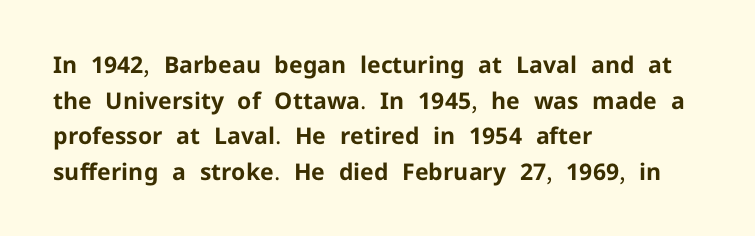
Q: Is the text bold? A: Yes.
Q: Is the text italic (slanted)? A: No, it is upright.
Q: Is the text underlined? A: No.
Q: How is the paragraph aligned? A: Left-aligned.
Q: Is the spacing between letters normal or unusually wide? A: Normal.
Q: Is the spacing between lines tight, normal or loose? A: Normal.
